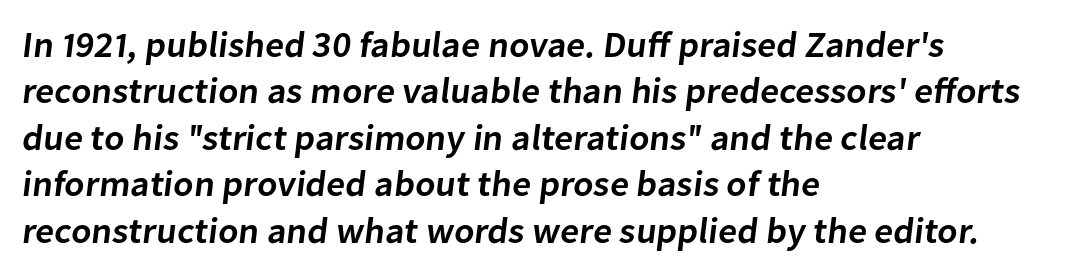
Q: Is the text bold? A: Semi-bold.
Q: Is the typeface a serif or a sans-serif typeface? A: Sans-serif.
Q: Is the text underlined? A: No.
Q: How is the paragraph aligned? A: Left-aligned.
Q: Is the spacing between letters normal or unusually wide? A: Normal.
Q: Is the spacing between lines tight, normal or loose? A: Normal.
Q: Width (condensed, normal, or wide)? A: Normal.
Q: Stroke contrast? A: Low.
Q: x-height? A: Medium.
Q: Monospaced? A: No.
